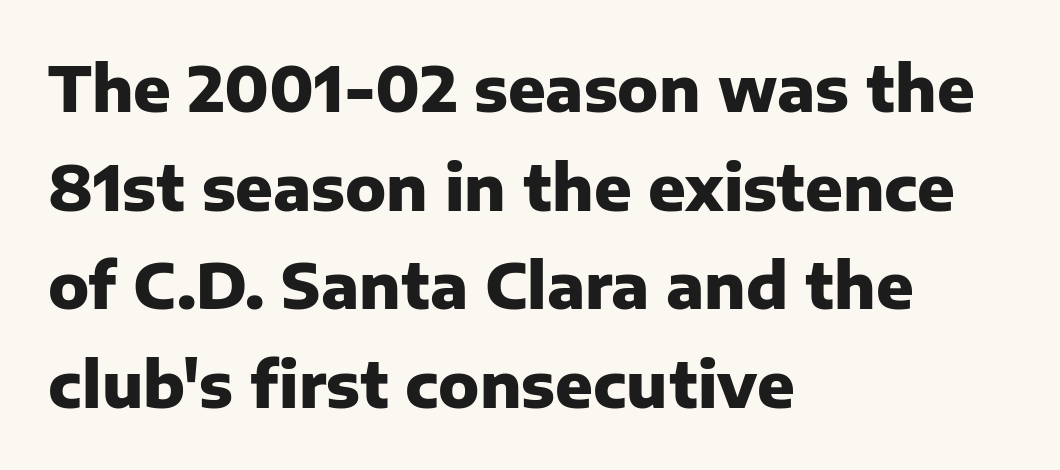
{"serif": "no", "italic": "no", "bold": "yes", "weight": "heavy", "width": "normal", "stroke_contrast": "low", "x_height": "medium", "monospaced": "no", "underline": "no", "align": "left", "line_spacing": "normal", "line_spacing_ratio": 1.59, "letter_spacing": "normal", "letter_spacing_em": 0.0, "glyph_px": 62}
